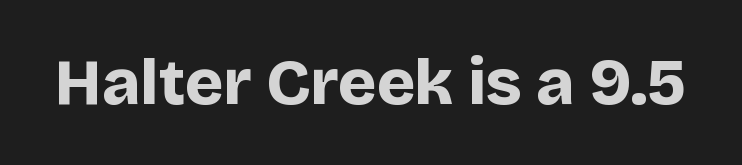
Serif or sans? Sans — the stroke terminals are bare. Inter-character spacing is left at the font's built-in metrics. Caption: bold face, heavy strokes. Type without underlining. This is roman type, the default non-slanted kind.
